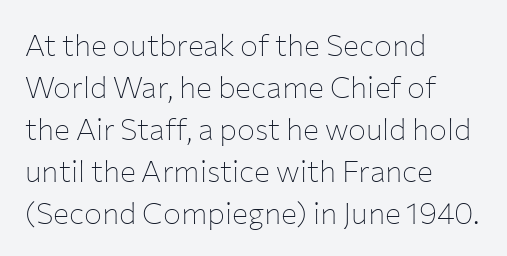
Q: Is the text bold? A: No.
Q: Is the text italic (slanted)? A: No, it is upright.
Q: Is the typeface a serif or a sans-serif typeface? A: Sans-serif.
Q: Is the text underlined? A: No.
Q: How is the paragraph aligned? A: Left-aligned.
Q: Is the spacing between letters normal or unusually wide? A: Normal.
Q: Is the spacing between lines tight, normal or loose? A: Normal.
Q: Width (condensed, normal, or wide)? A: Normal.
Q: Stroke contrast? A: Low.
Q: x-height? A: Medium.
Q: Monospaced? A: No.
